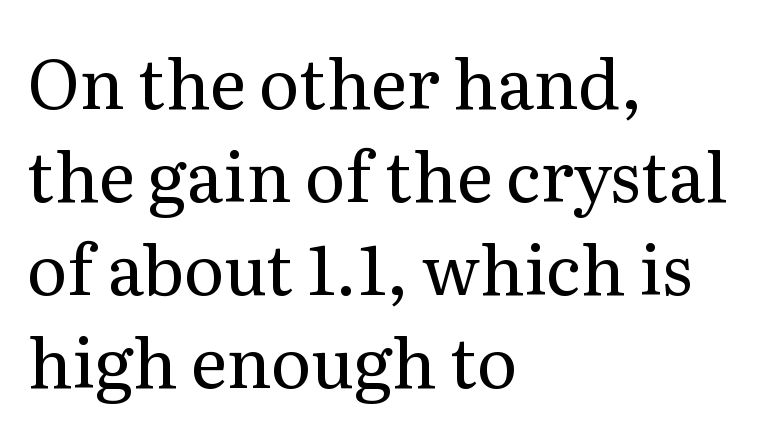
The image shows 69 px regular-weight serif type, upright; set left-aligned, normal line spacing (1.35x), normal letter spacing, not underlined; medium stroke contrast and a medium x-height.
